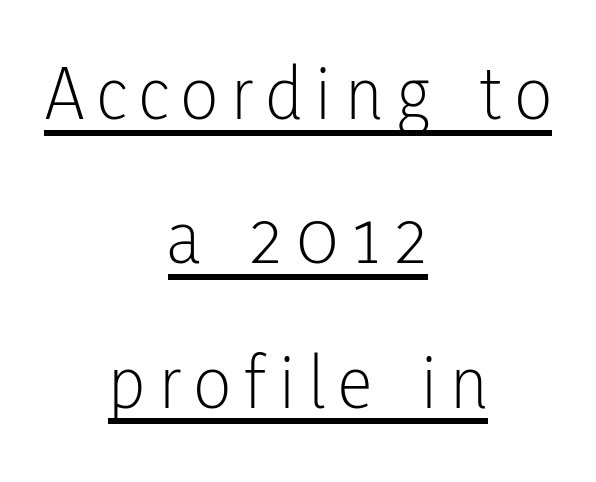
{"serif": "no", "italic": "no", "bold": "no", "weight": "light", "width": "condensed", "stroke_contrast": "low", "x_height": "medium", "monospaced": "no", "underline": "yes", "align": "center", "line_spacing_ratio": 1.85, "glyph_px": 78}
